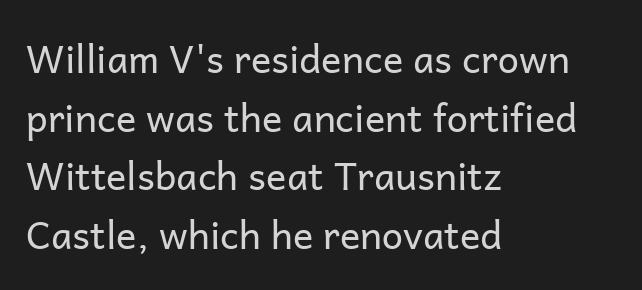
Is this a sans? Yes — the strokes have no serifs. Each letter keeps its own natural width here, so spacing adapts to shape. Unbolded letterforms with no extra heft. Every stem runs plumb, perpendicular to the baseline. The rendering keeps characters at their native spacing.
